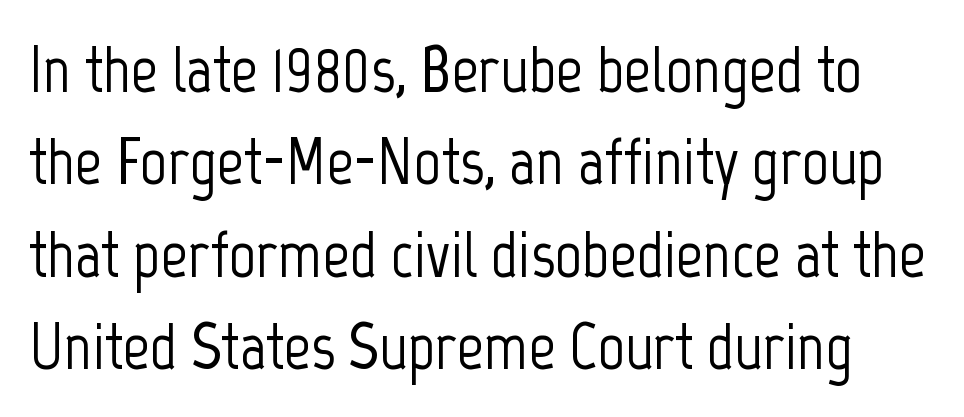
Q: Is the text italic (slanted)? A: No, it is upright.
Q: Is the typeface a serif or a sans-serif typeface? A: Sans-serif.
Q: Is the text underlined? A: No.
Q: Is the spacing between letters normal or unusually wide? A: Normal.
Q: Is the spacing between lines tight, normal or loose? A: Normal.
Q: Width (condensed, normal, or wide)? A: Condensed.
Q: Stroke contrast? A: Low.
Q: x-height? A: Medium.
Q: Monospaced? A: No.
